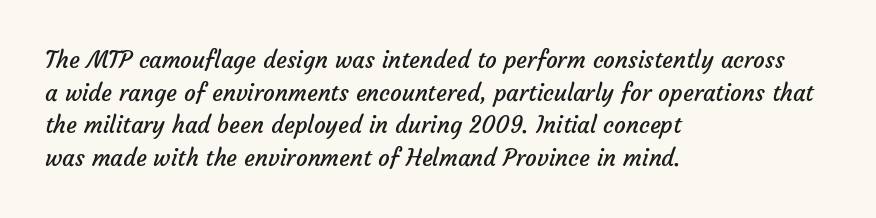
{"bold": "no", "underline": "no", "align": "left", "line_spacing": "normal", "line_spacing_ratio": 1.42, "letter_spacing": "normal", "letter_spacing_em": 0.0, "glyph_px": 23}
